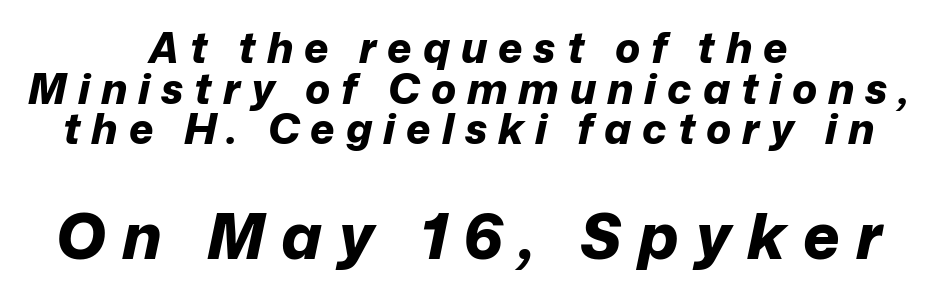
Q: Is the text bold? A: Yes.
Q: Is the text italic (slanted)? A: Yes, it leans right by about 12 degrees.
Q: Is the text underlined? A: No.
Q: How is the paragraph aligned? A: Centered.
Q: Is the spacing between letters normal or unusually wide? A: Unusually wide.
Q: Is the spacing between lines tight, normal or loose? A: Tight.
Q: Which block of text is set in a larger size, the first (top) or the second (bottom)? A: The second (bottom) one.
Q: Width (condensed, normal, or wide)? A: Normal.
Q: Stroke contrast? A: Low.
Q: x-height? A: Medium.
Q: Monospaced? A: No.
